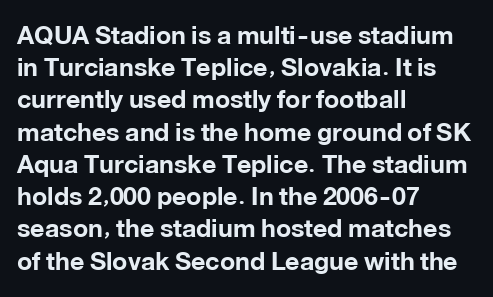
{"italic": "no", "bold": "yes", "underline": "no", "align": "left", "line_spacing": "normal", "line_spacing_ratio": 1.29, "letter_spacing": "normal", "letter_spacing_em": 0.0, "glyph_px": 25}
